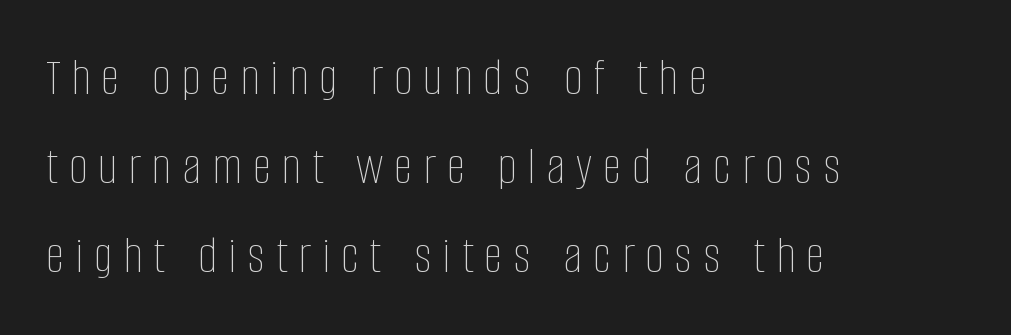
The image shows 53 px thin, condensed type, upright; set left-aligned, normal line spacing (1.68x), unusually wide letter spacing (+0.21 em), not underlined; low stroke contrast and a large x-height.
